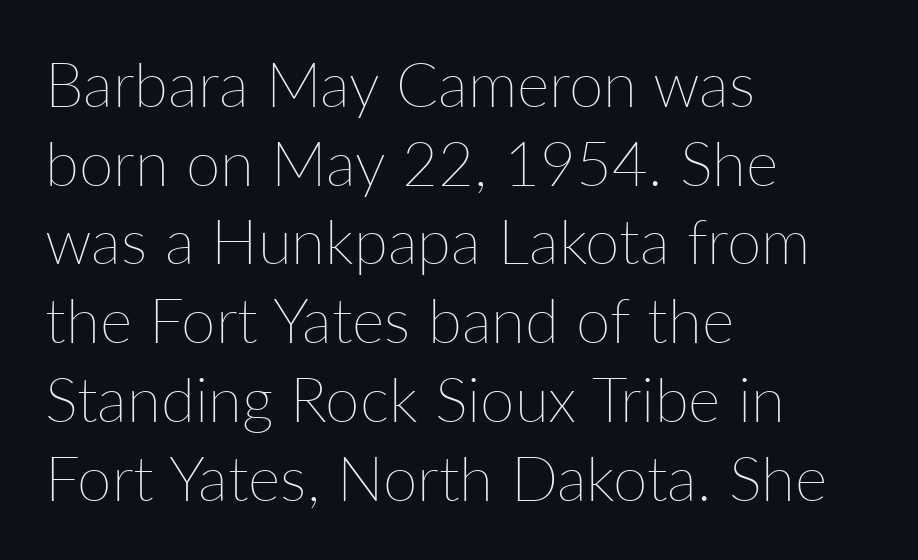
{"italic": "no", "bold": "no", "weight": "thin", "width": "normal", "stroke_contrast": "low", "x_height": "medium", "monospaced": "no", "underline": "no", "align": "left", "line_spacing": "normal", "line_spacing_ratio": 1.27, "letter_spacing": "normal", "letter_spacing_em": 0.0, "glyph_px": 62}
